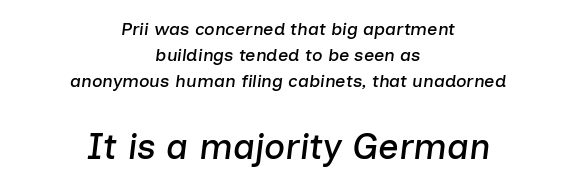
The image shows 36 px text type, italic (leaning right); set centered, normal line spacing (1.44x), normal letter spacing, not underlined; the second (bottom) block is 2.0x larger; low stroke contrast and a medium x-height.
